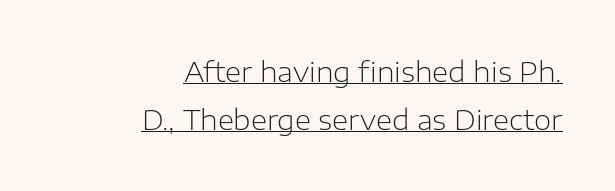
Do the characters align in a grid? No, the font is proportional. The axis of the letterforms is exactly vertical. Caption: multi-line text, flush right, ragged left. The weight tops out at a normal text grade. This sample uses a sans-serif face.
